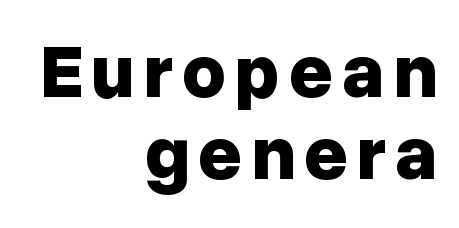
{"serif": "no", "italic": "no", "bold": "yes", "weight": "bold", "width": "normal", "stroke_contrast": "low", "x_height": "medium", "monospaced": "no", "underline": "no", "align": "right", "line_spacing": "tight", "line_spacing_ratio": 1.08, "glyph_px": 76}
